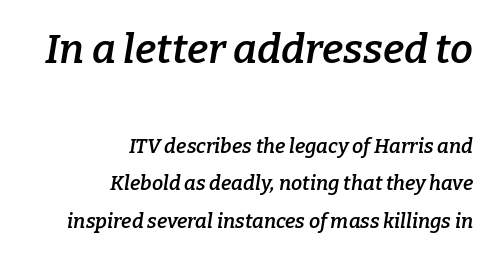
{"serif": "yes", "italic": "yes", "lean": "right", "slant_degrees": 9, "bold": "semi", "weight": "semibold", "width": "normal", "stroke_contrast": "low", "x_height": "medium", "monospaced": "no", "underline": "no", "align": "right", "line_spacing_ratio": 1.88, "letter_spacing": "normal", "letter_spacing_em": 0.0, "larger_block": "first", "size_ratio": 2.05, "glyph_px": 41}
